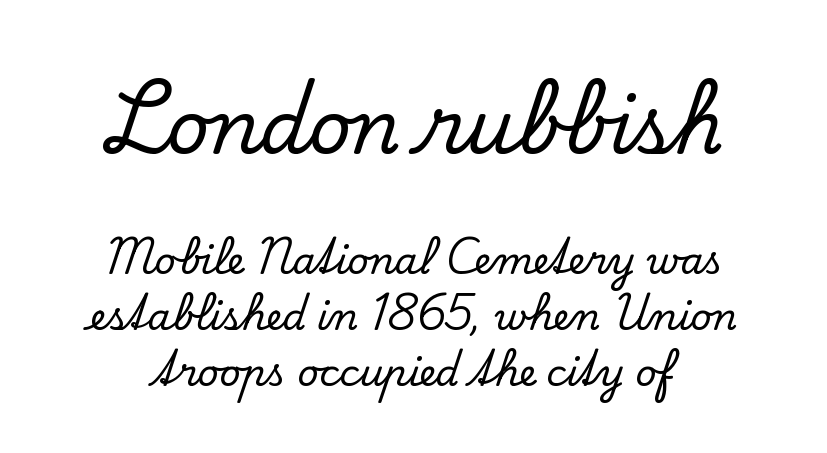
Q: Is the text italic (slanted)? A: Yes.
Q: Is the typeface a serif or a sans-serif typeface? A: Serif.
Q: Is the text underlined? A: No.
Q: How is the paragraph aligned? A: Centered.
Q: Is the spacing between letters normal or unusually wide? A: Normal.
Q: Is the spacing between lines tight, normal or loose? A: Normal.
Q: Which block of text is set in a larger size, the first (top) or the second (bottom)? A: The first (top) one.
Q: Width (condensed, normal, or wide)? A: Normal.
Q: Stroke contrast? A: Low.
Q: x-height? A: Small.
Q: Monospaced? A: No.
